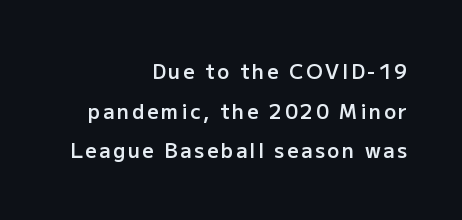
Q: Is the text bold? A: Semi-bold.
Q: Is the text italic (slanted)? A: No, it is upright.
Q: Is the text underlined? A: No.
Q: How is the paragraph aligned? A: Right-aligned.
Q: Is the spacing between lines tight, normal or loose? A: Loose.
